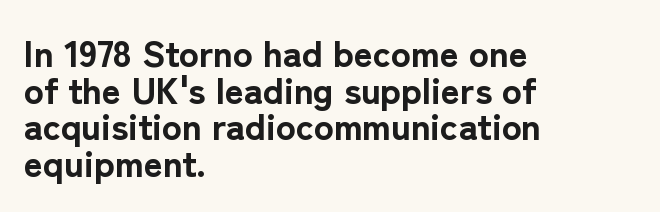
Q: Is the text bold? A: Yes.
Q: Is the text italic (slanted)? A: No, it is upright.
Q: Is the typeface a serif or a sans-serif typeface? A: Sans-serif.
Q: Is the text underlined? A: No.
Q: How is the paragraph aligned? A: Left-aligned.
Q: Is the spacing between letters normal or unusually wide? A: Normal.
Q: Is the spacing between lines tight, normal or loose? A: Tight.
Q: Width (condensed, normal, or wide)? A: Normal.
Q: Stroke contrast? A: Low.
Q: x-height? A: Medium.
Q: Monospaced? A: No.
